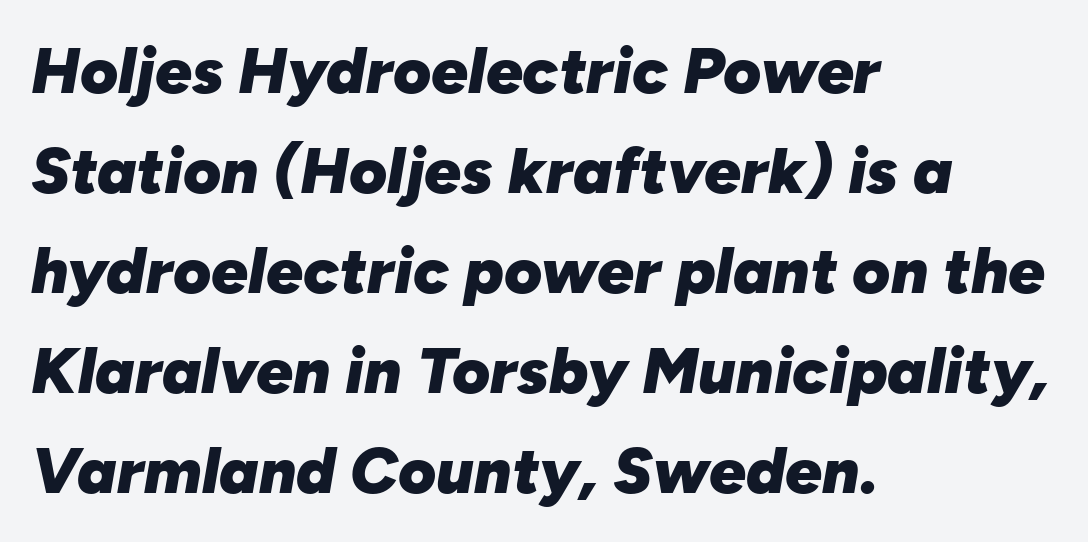
The rendering anchors every line to the left-hand side. Horizontal bands of white between lines are of average thickness. Italic? Definitely — the glyphs are oblique. The face used here is proportionally spaced, like ordinary book or web type. Between one letter and the next there's only the usual sliver of space. I'd describe the lettering as bold — thick and assertive.
